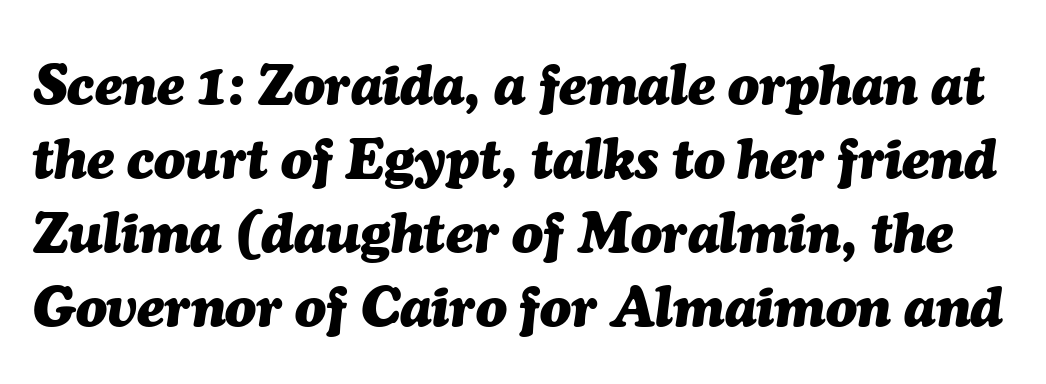
{"italic": "yes", "lean": "right", "slant_degrees": 7, "bold": "yes", "weight": "heavy", "width": "normal", "stroke_contrast": "medium", "x_height": "medium", "monospaced": "no", "underline": "no", "line_spacing": "normal", "line_spacing_ratio": 1.3, "letter_spacing": "normal", "letter_spacing_em": 0.0, "glyph_px": 57}
